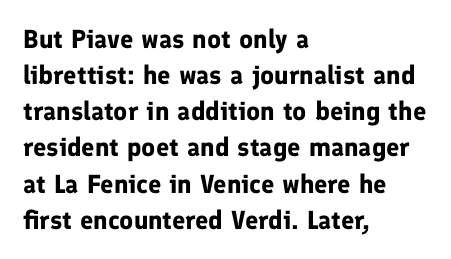
Q: Is the text bold? A: Yes.
Q: Is the text italic (slanted)? A: No, it is upright.
Q: Is the text underlined? A: No.
Q: How is the paragraph aligned? A: Left-aligned.
Q: Is the spacing between letters normal or unusually wide? A: Normal.
Q: Is the spacing between lines tight, normal or loose? A: Normal.
